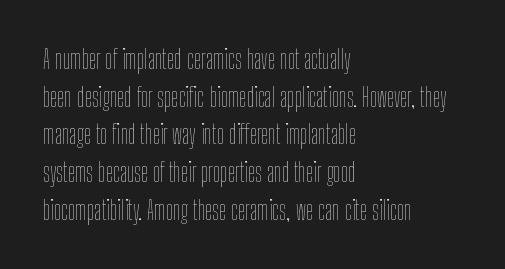
Q: Is the text bold? A: No.
Q: Is the text italic (slanted)? A: No, it is upright.
Q: Is the text underlined? A: No.
Q: How is the paragraph aligned? A: Left-aligned.
Q: Is the spacing between letters normal or unusually wide? A: Normal.
Q: Is the spacing between lines tight, normal or loose? A: Normal.
